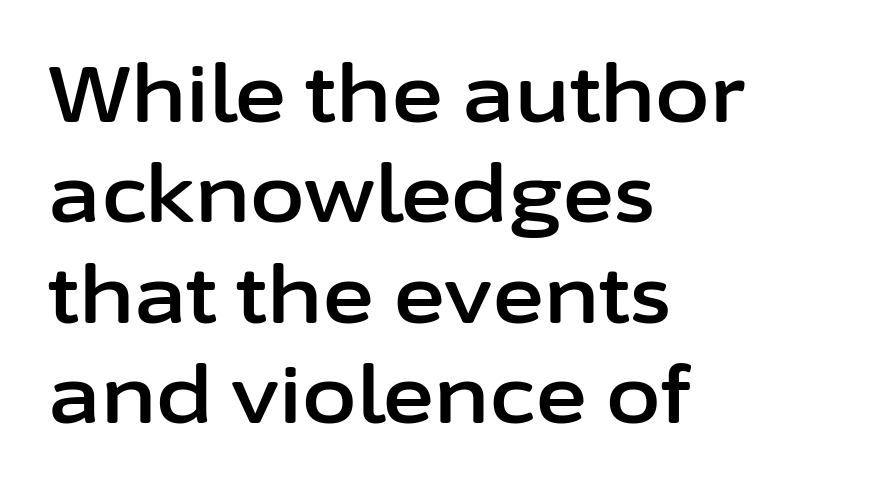
Compared with typical body copy, the letter spacing here is the same. Vertical strokes here are truly vertical. Stroke terminals: plain, sans-serif. You could not count columns in this text — the font is proportionally spaced. The setting favours the left margin, as ordinary paragraphs usually do.
